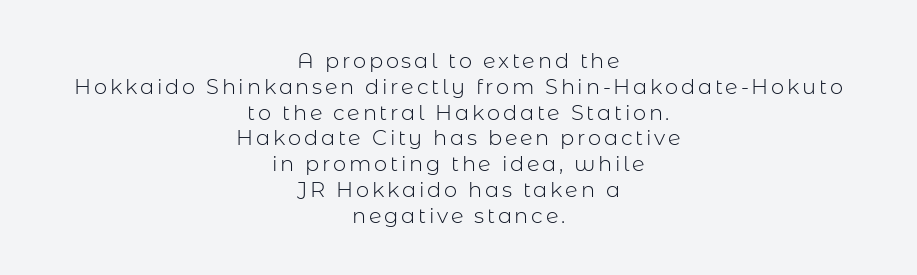
Q: Is the text bold? A: No.
Q: Is the text italic (slanted)? A: No, it is upright.
Q: Is the text underlined? A: No.
Q: How is the paragraph aligned? A: Centered.
